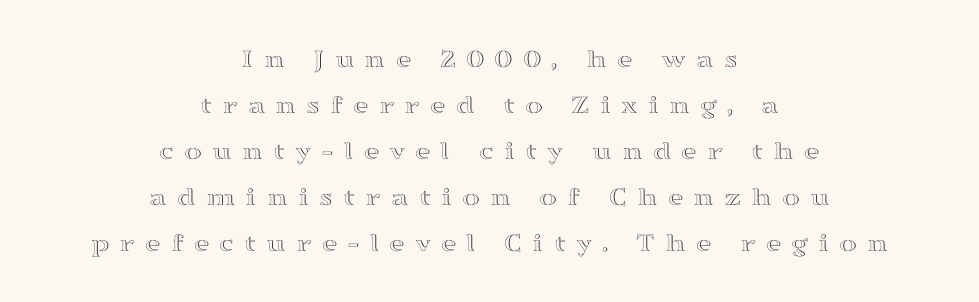
The image shows 27 px text type, upright; set centered, normal line spacing (1.7x), unusually wide letter spacing (+0.37 em), not underlined.
